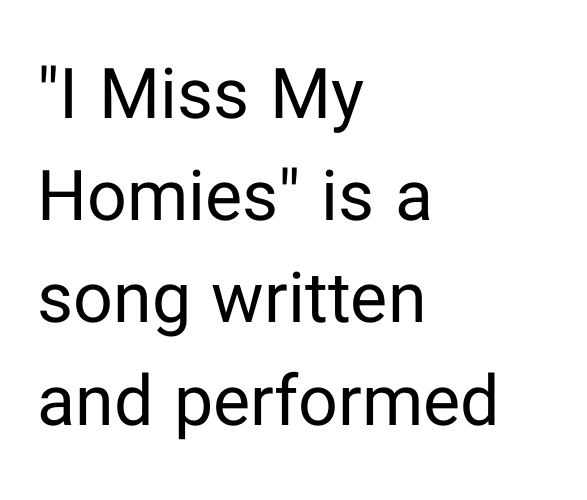
Q: Is the text bold? A: No.
Q: Is the text italic (slanted)? A: No, it is upright.
Q: Is the typeface a serif or a sans-serif typeface? A: Sans-serif.
Q: Is the text underlined? A: No.
Q: How is the paragraph aligned? A: Left-aligned.
Q: Is the spacing between letters normal or unusually wide? A: Normal.
Q: Is the spacing between lines tight, normal or loose? A: Normal.
Q: Width (condensed, normal, or wide)? A: Normal.
Q: Stroke contrast? A: Low.
Q: x-height? A: Medium.
Q: Monospaced? A: No.
